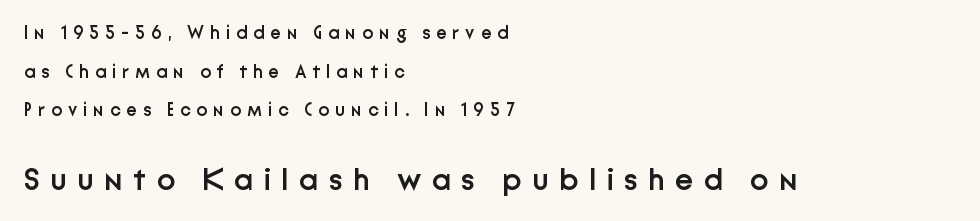
{"serif": "no", "italic": "no", "bold": "semi", "weight": "semibold", "width": "normal", "stroke_contrast": "low", "x_height": "medium", "monospaced": "no", "underline": "no", "align": "left", "line_spacing": "loose", "line_spacing_ratio": 2.15, "letter_spacing": "wide", "letter_spacing_em": 0.34, "larger_block": "second", "size_ratio": 1.72, "glyph_px": 31}
